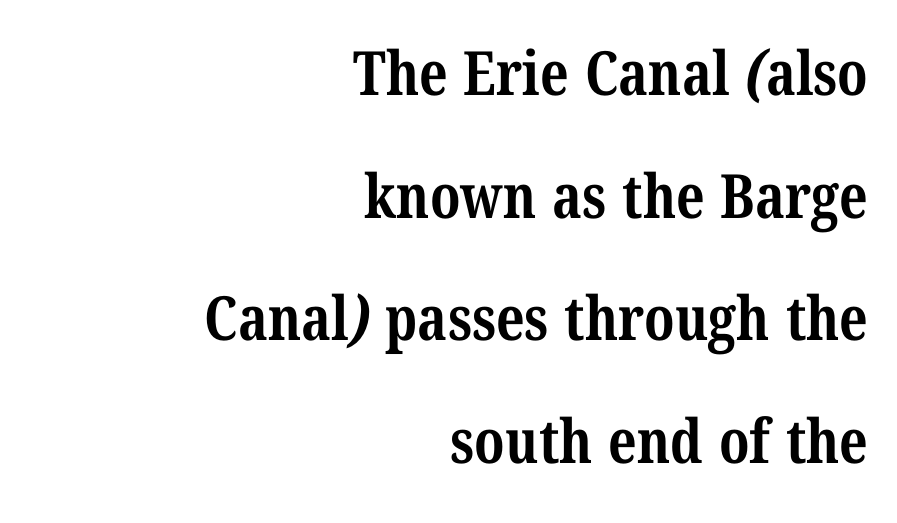
One-word summary of the alignment: right. The zone under the glyphs is completely vacant. The passage shown is typed in a proportional face where columns would drift. The face used here has the dense, thick strokes of a bold.
